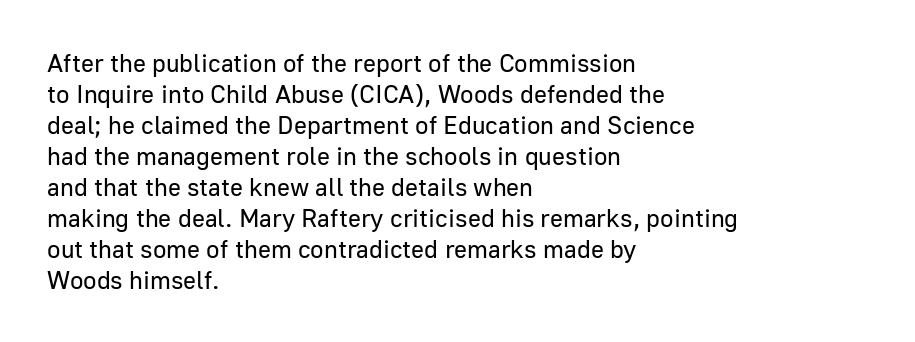
Q: Is the text bold? A: No.
Q: Is the text italic (slanted)? A: No, it is upright.
Q: Is the text underlined? A: No.
Q: How is the paragraph aligned? A: Left-aligned.
Q: Is the spacing between letters normal or unusually wide? A: Normal.
